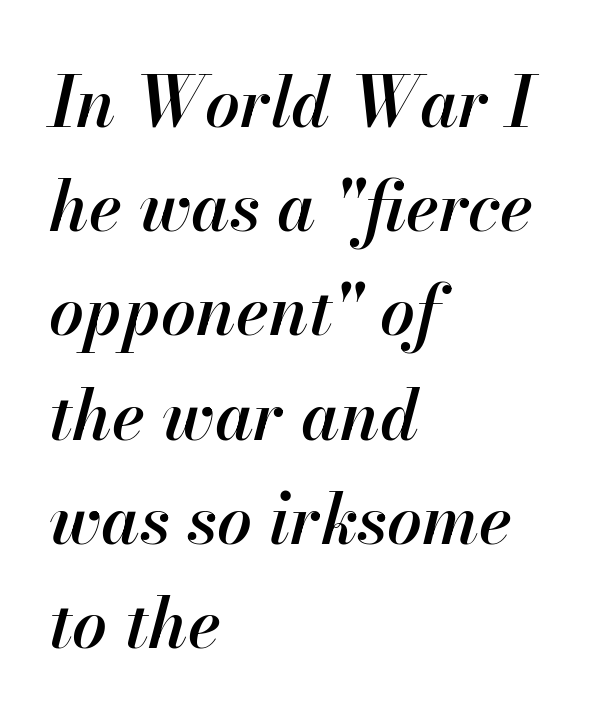
Emphasis by weight is partial: semibold. Is the letter spacing exaggerated? No — it looks like the ordinary default. Reading down the block, your eye returns to a fixed left position each line. Has an underline been added? It has not.
